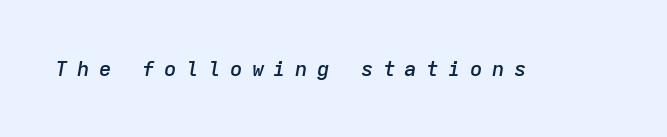
The image shows 21 px text type, italic (leaning right); set unusually wide letter spacing (+0.44 em), not underlined.
